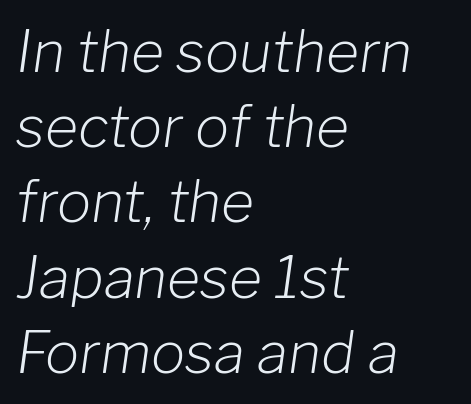
The image shows 57 px light type, italic (leaning right); set left-aligned, normal line spacing (1.32x), normal letter spacing, not underlined; low stroke contrast and a medium x-height.
